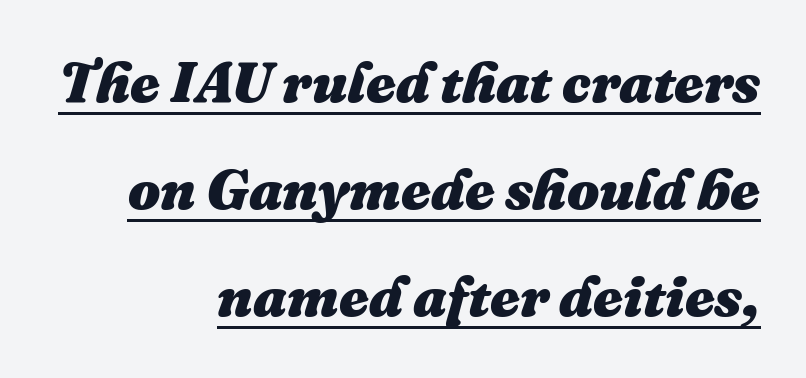
The image shows 57 px heavy type, italic (leaning right); set right-aligned, line spacing 1.88x, normal letter spacing, underlined; medium stroke contrast and a medium x-height.
